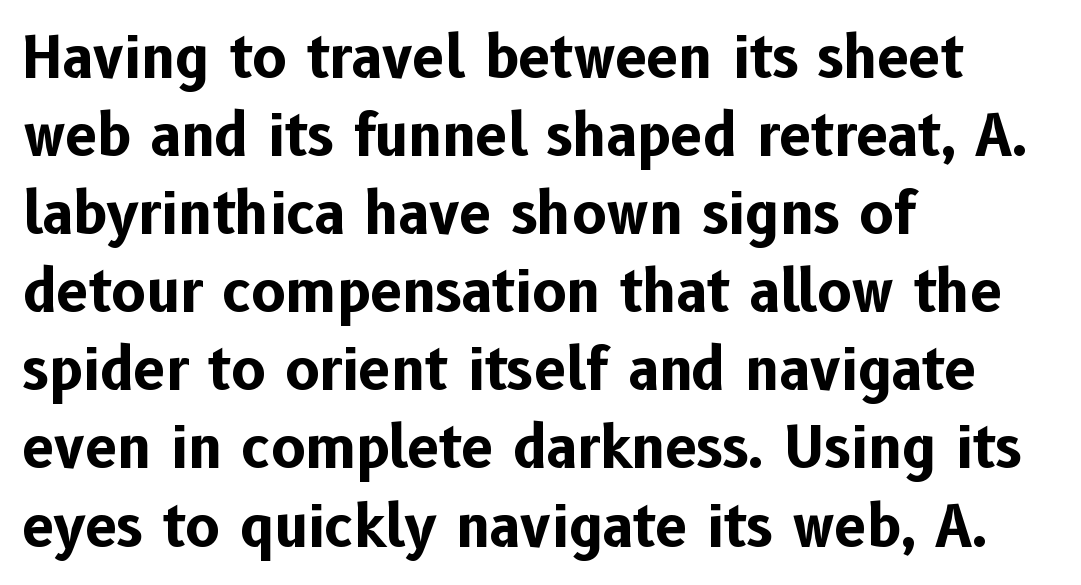
The image shows 57 px bold sans-serif type, upright; set left-aligned, normal line spacing (1.37x), normal letter spacing, not underlined; low stroke contrast and a medium x-height.
